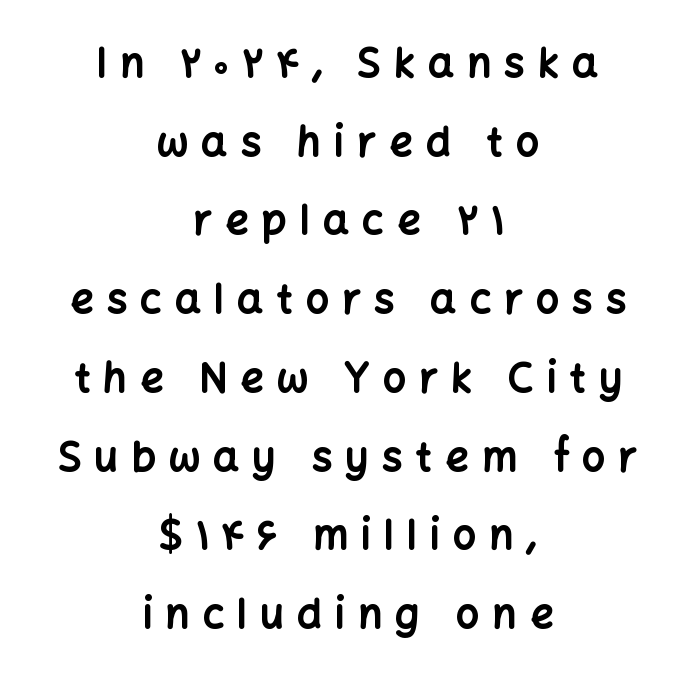
{"serif": "no", "italic": "no", "bold": "yes", "weight": "bold", "width": "normal", "stroke_contrast": "low", "x_height": "medium", "monospaced": "no", "underline": "no", "align": "center", "line_spacing": "loose", "line_spacing_ratio": 1.92, "letter_spacing": "wide", "letter_spacing_em": 0.32, "glyph_px": 41}
